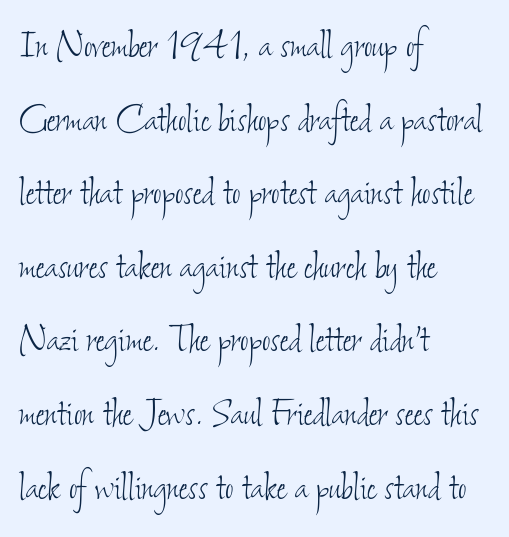
Q: Is the text bold? A: No.
Q: Is the text underlined? A: No.
Q: How is the paragraph aligned? A: Left-aligned.
Q: Is the spacing between letters normal or unusually wide? A: Normal.
Q: Is the spacing between lines tight, normal or loose? A: Normal.
Q: Width (condensed, normal, or wide)? A: Condensed.
Q: Stroke contrast? A: Low.
Q: x-height? A: Small.
Q: Monospaced? A: No.
